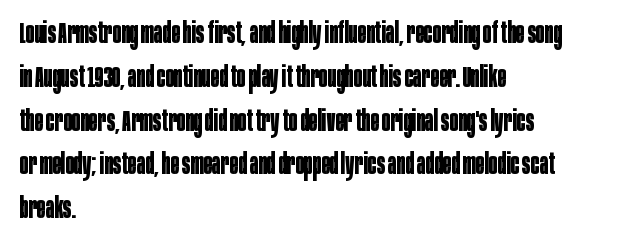
The image shows 29 px bold, condensed sans-serif type, upright; set left-aligned, normal line spacing (1.51x), normal letter spacing, not underlined; low stroke contrast and a large x-height.
